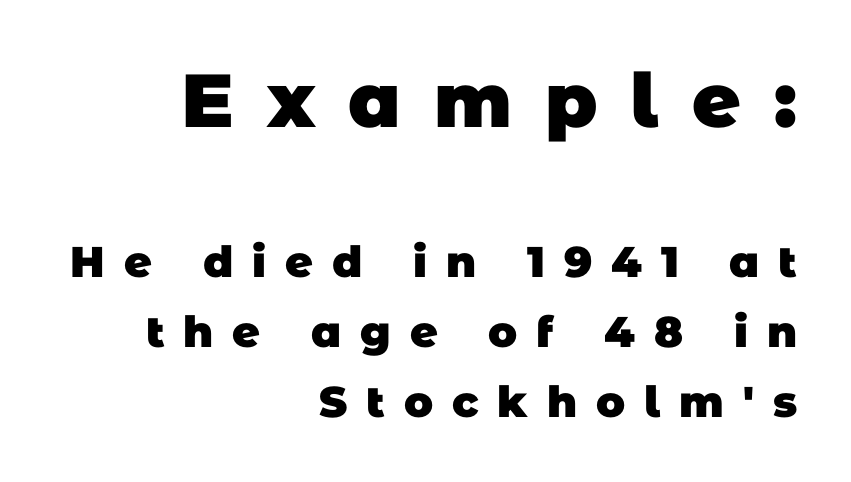
{"serif": "no", "bold": "yes", "weight": "heavy", "width": "normal", "stroke_contrast": "low", "x_height": "large", "monospaced": "no", "underline": "no", "align": "right", "line_spacing": "normal", "line_spacing_ratio": 1.62, "letter_spacing": "wide", "letter_spacing_em": 0.44, "larger_block": "first", "size_ratio": 1.74, "glyph_px": 75}
